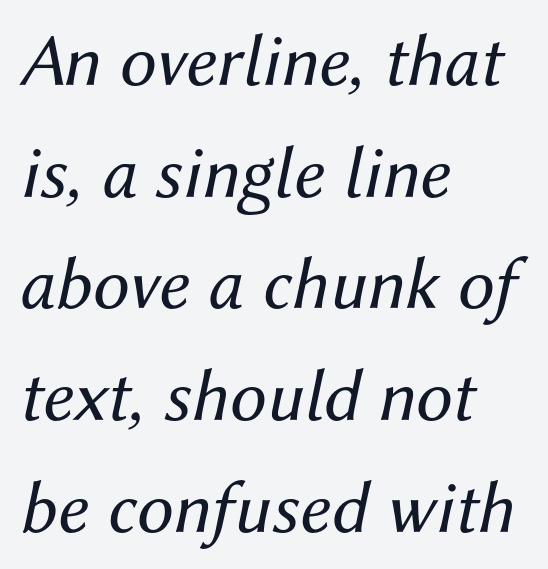
Q: Is the text bold? A: No.
Q: Is the text italic (slanted)? A: Yes, it leans right by about 12 degrees.
Q: Is the text underlined? A: No.
Q: How is the paragraph aligned? A: Left-aligned.
Q: Is the spacing between letters normal or unusually wide? A: Normal.
Q: Is the spacing between lines tight, normal or loose? A: Normal.
Q: Width (condensed, normal, or wide)? A: Normal.
Q: Stroke contrast? A: Medium.
Q: x-height? A: Medium.
Q: Monospaced? A: No.
